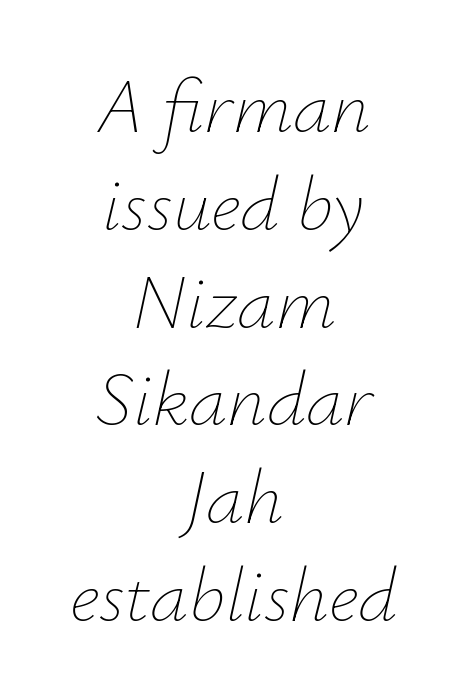
The image shows 77 px thin type, italic (leaning right); set centered, normal line spacing (1.27x), normal letter spacing, not underlined; low stroke contrast and a small x-height.
